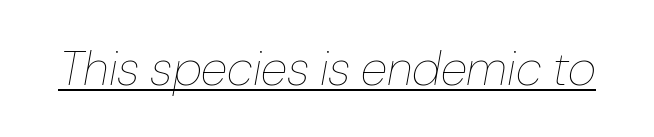
Q: Is the text bold? A: No.
Q: Is the text italic (slanted)? A: Yes, it leans right by about 10 degrees.
Q: Is the text underlined? A: Yes.
Q: Is the spacing between letters normal or unusually wide? A: Normal.
Q: Width (condensed, normal, or wide)? A: Normal.
Q: Stroke contrast? A: Low.
Q: x-height? A: Medium.
Q: Monospaced? A: No.
